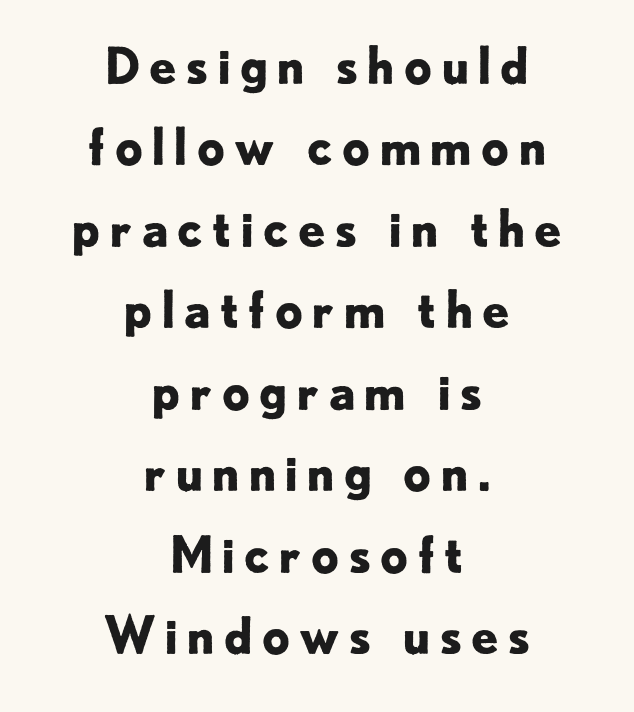
{"serif": "no", "italic": "no", "bold": "yes", "weight": "bold", "width": "normal", "stroke_contrast": "low", "x_height": "small", "monospaced": "no", "underline": "no", "align": "center", "line_spacing": "normal", "line_spacing_ratio": 1.63, "glyph_px": 50}
